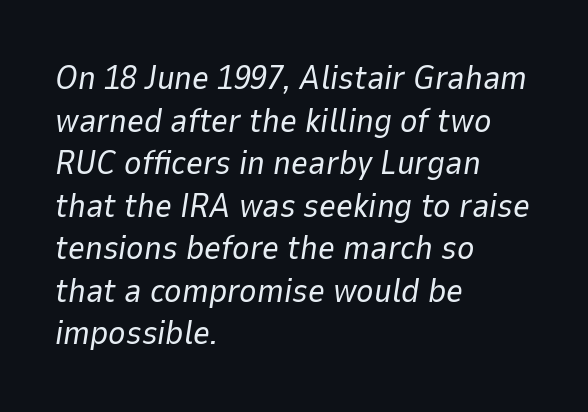
The image shows 33 px regular-weight type, italic (leaning right); set left-aligned, normal line spacing (1.29x), normal letter spacing, not underlined; low stroke contrast and a medium x-height.
